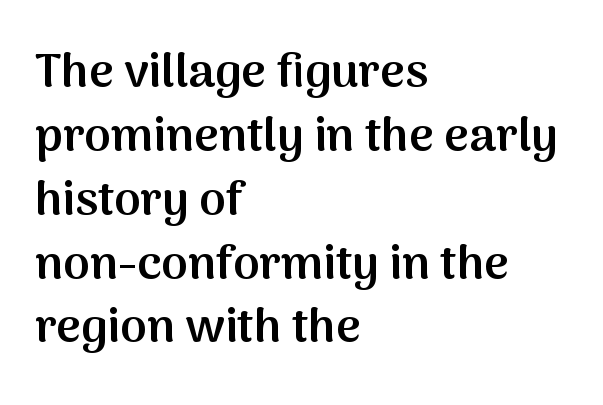
{"serif": "no", "italic": "no", "bold": "semi", "weight": "semibold", "width": "normal", "stroke_contrast": "medium", "x_height": "medium", "monospaced": "no", "underline": "no", "align": "left", "line_spacing": "normal", "line_spacing_ratio": 1.33, "letter_spacing": "normal", "letter_spacing_em": 0.0, "glyph_px": 48}
